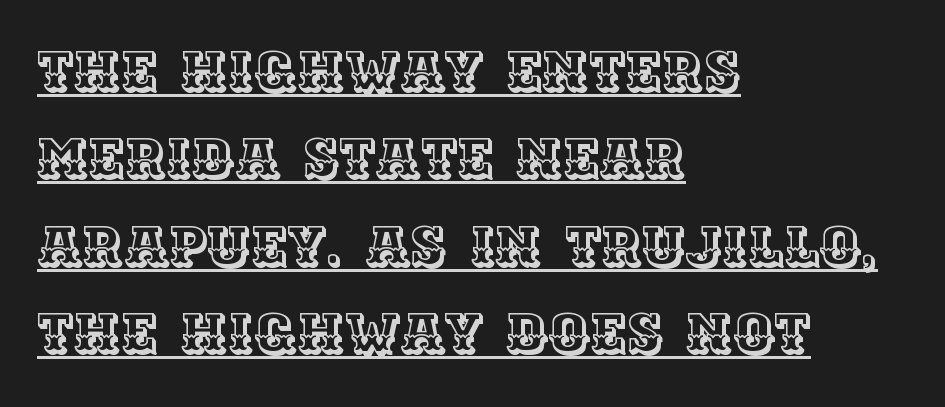
{"italic": "no", "width": "normal", "x_height": "large", "monospaced": "no", "underline": "yes", "align": "left", "line_spacing": "normal", "line_spacing_ratio": 1.56, "letter_spacing": "normal", "letter_spacing_em": 0.0, "glyph_px": 56}
